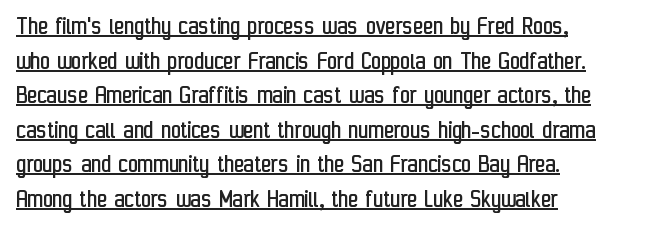
The letters look calm and open, with moderate or lighter stems. These lines were composed using upright roman letters. Glyph-to-glyph distance matches everyday printed text. The lines sit at an ordinary, default distance from one another.
